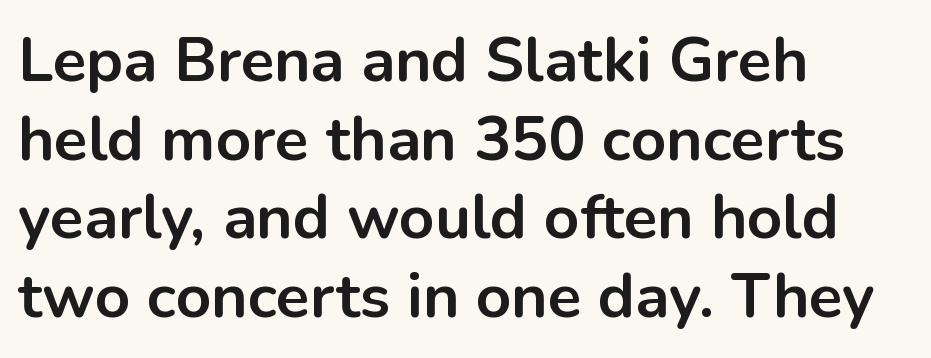
{"serif": "no", "italic": "no", "bold": "yes", "weight": "bold", "width": "normal", "stroke_contrast": "low", "x_height": "medium", "monospaced": "no", "underline": "no", "align": "left", "line_spacing": "normal", "line_spacing_ratio": 1.27, "letter_spacing": "normal", "letter_spacing_em": 0.0, "glyph_px": 62}
